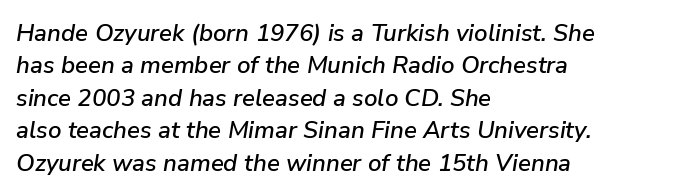
Q: Is the text italic (slanted)? A: Yes, it leans right by about 9 degrees.
Q: Is the text underlined? A: No.
Q: How is the paragraph aligned? A: Left-aligned.
Q: Is the spacing between letters normal or unusually wide? A: Normal.
Q: Is the spacing between lines tight, normal or loose? A: Normal.
